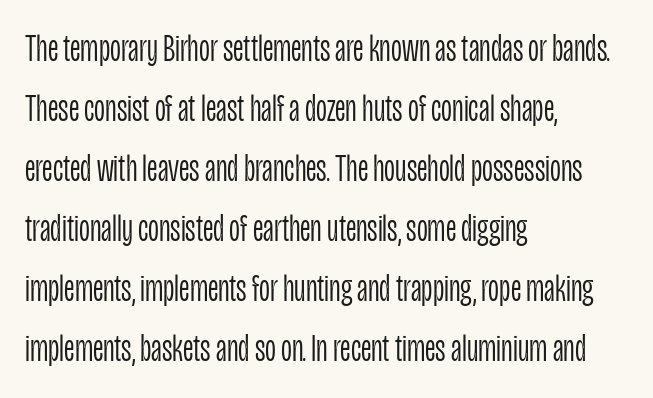
{"serif": "no", "italic": "no", "bold": "no", "weight": "light", "width": "condensed", "stroke_contrast": "low", "x_height": "large", "monospaced": "no", "underline": "no", "align": "left", "line_spacing": "normal", "line_spacing_ratio": 1.58, "letter_spacing": "normal", "letter_spacing_em": 0.0, "glyph_px": 38}
